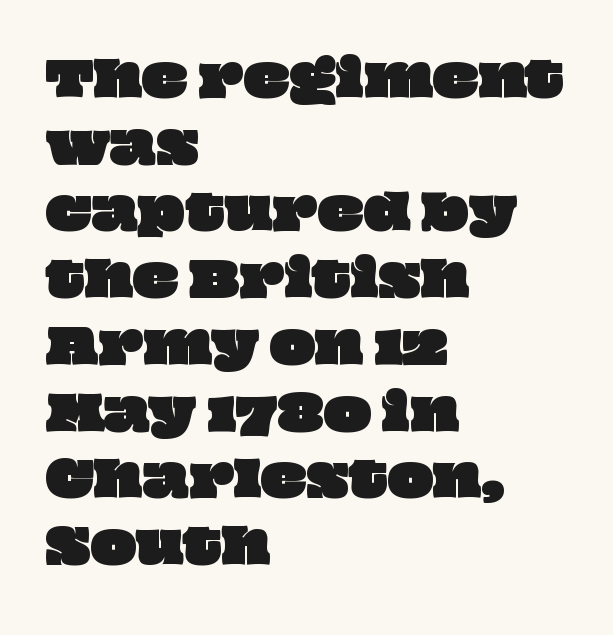
The image shows 48 px wide type; set left-aligned, normal line spacing (1.39x), normal letter spacing, not underlined; low stroke contrast and a large x-height.
